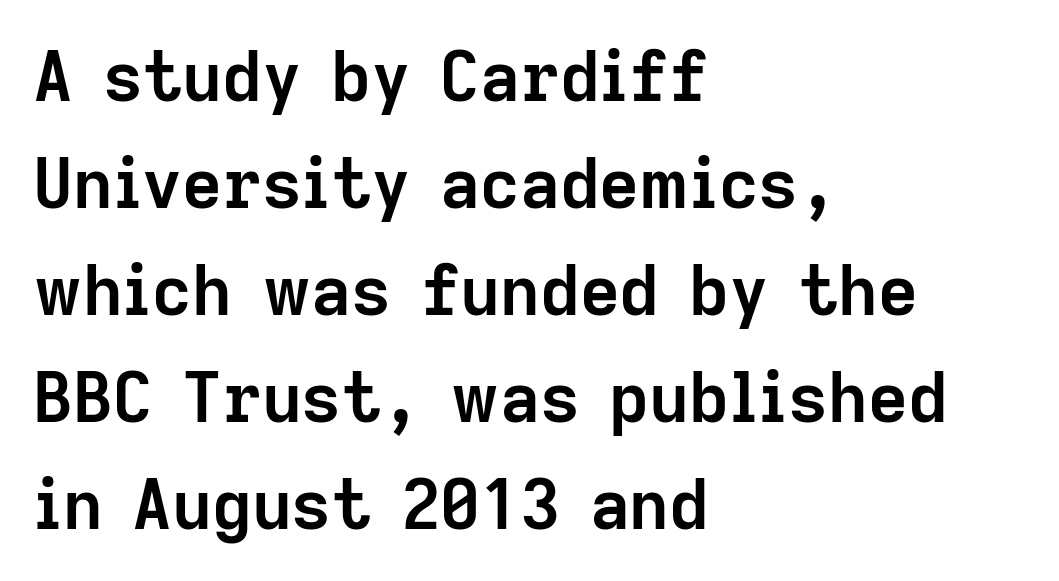
Proportional: the letters do not fall into vertical columns. How would I describe the line gaps? Plain and ordinary. Observe the ordinary spacing: letters are neighbours, not strangers. This sample uses an upright cut, with every glyph sitting square on the baseline. Strong, thick strokes mark this as bold type.
